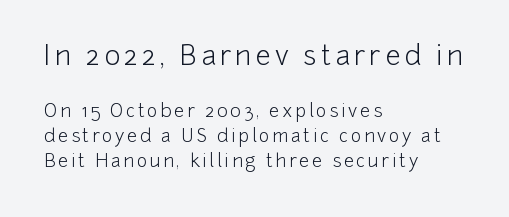
Descenders hang freely into open space. Notice how descenders clear the ascenders below comfortably — that's standard leading. Top chunk: large. Bottom chunk: small. The letters stand upright; this is a roman face. Horizontally, the lines are justified to the leading edge only.
